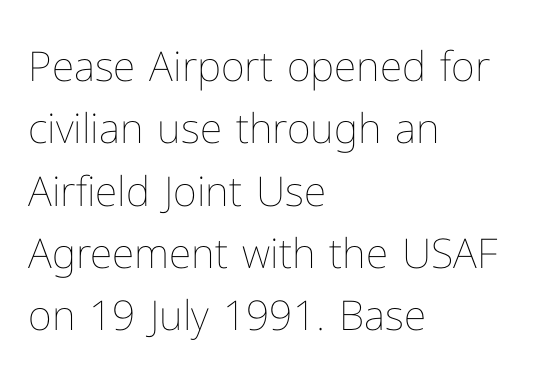
Leading: standard. Each letter keeps its own natural width here, so spacing adapts to shape. This rendering uses left alignment, leaving the right contour irregular. The typeface has the unassuming heft of standard copy or less. Between one letter and the next there's only the usual sliver of space. The baseline area is clear.
